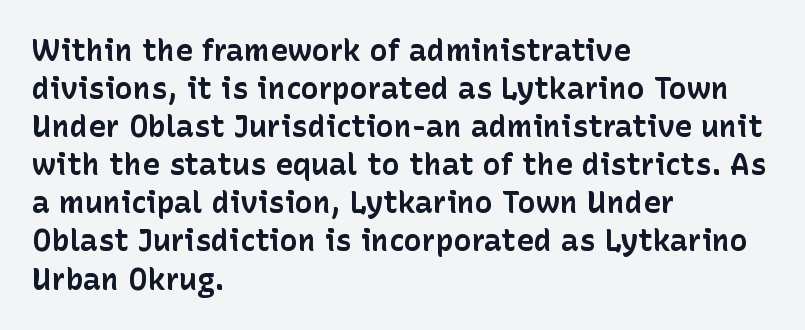
The image shows 30 px bold sans-serif type, upright; set left-aligned, normal line spacing (1.27x), normal letter spacing, not underlined; low stroke contrast and a medium x-height.
